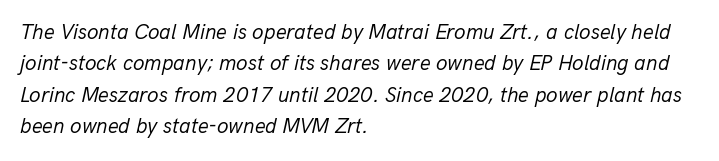
{"italic": "yes", "lean": "right", "slant_degrees": 13, "bold": "no", "underline": "no", "align": "left", "line_spacing": "normal", "line_spacing_ratio": 1.5, "letter_spacing": "normal", "letter_spacing_em": 0.0, "glyph_px": 21}
